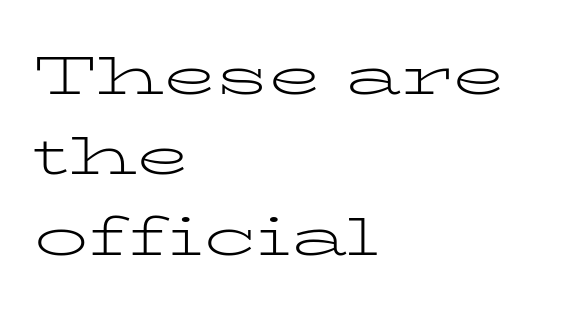
The image shows 54 px light, wide serif type, upright; set left-aligned, normal line spacing (1.49x), normal letter spacing, not underlined; low stroke contrast and a medium x-height.
